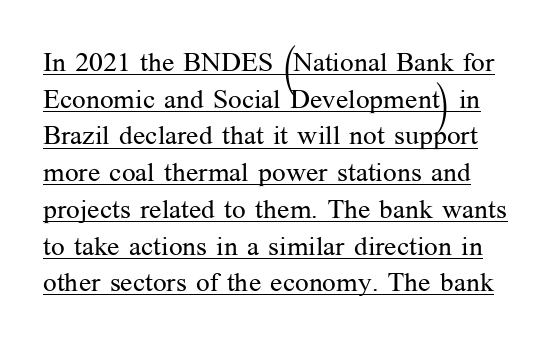
The image shows 27 px text type, upright; set normal line spacing (1.36x), normal letter spacing, underlined.
